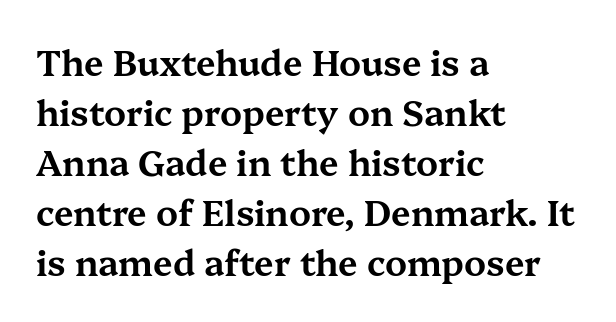
Q: Is the text italic (slanted)? A: No, it is upright.
Q: Is the typeface a serif or a sans-serif typeface? A: Serif.
Q: Is the text underlined? A: No.
Q: How is the paragraph aligned? A: Left-aligned.
Q: Is the spacing between letters normal or unusually wide? A: Normal.
Q: Is the spacing between lines tight, normal or loose? A: Normal.
Q: Width (condensed, normal, or wide)? A: Wide.
Q: Stroke contrast? A: Medium.
Q: x-height? A: Medium.
Q: Monospaced? A: No.
